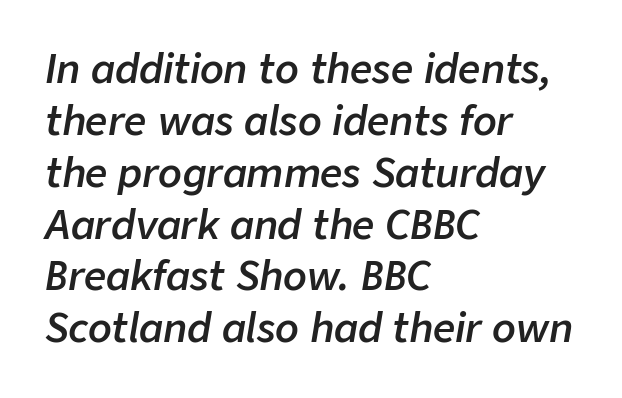
Interline gaps are of average width in this sample. Would a proofreader flag this as italicized? Yes. A clean baseline with only descenders dipping below it. Looks like regular typesetting: each glyph gets only the width it needs. Every row of glyphs begins at an identical x-position on the left.
